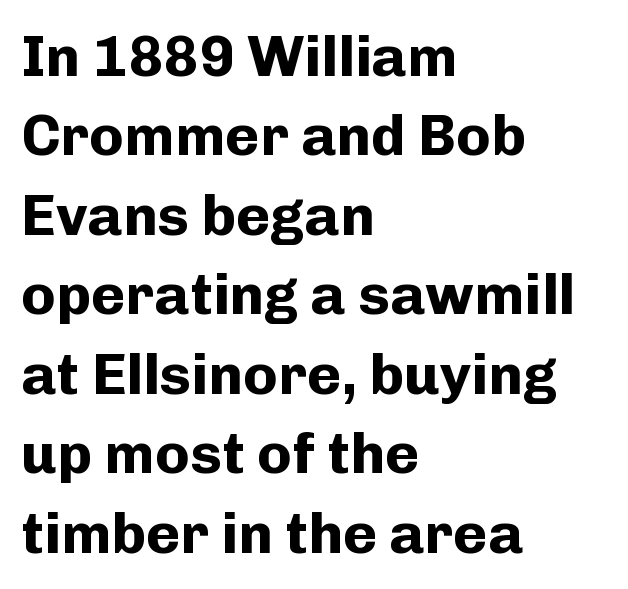
The image shows 58 px bold sans-serif type, upright; set left-aligned, normal line spacing (1.37x), normal letter spacing, not underlined; low stroke contrast and a medium x-height.
